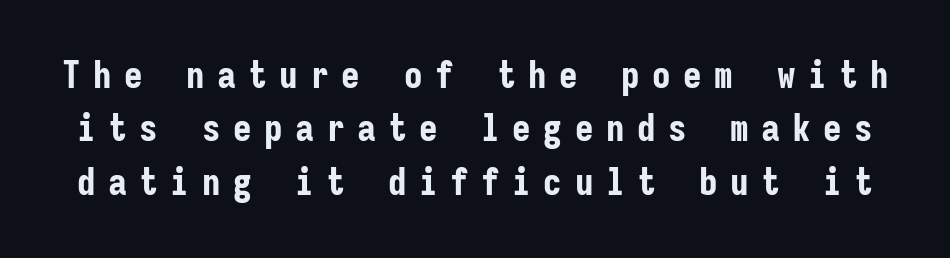
The image shows 37 px bold, condensed sans-serif type, upright, monospaced; set normal line spacing (1.44x), unusually wide letter spacing (+0.34 em), not underlined; low stroke contrast and a medium x-height.
